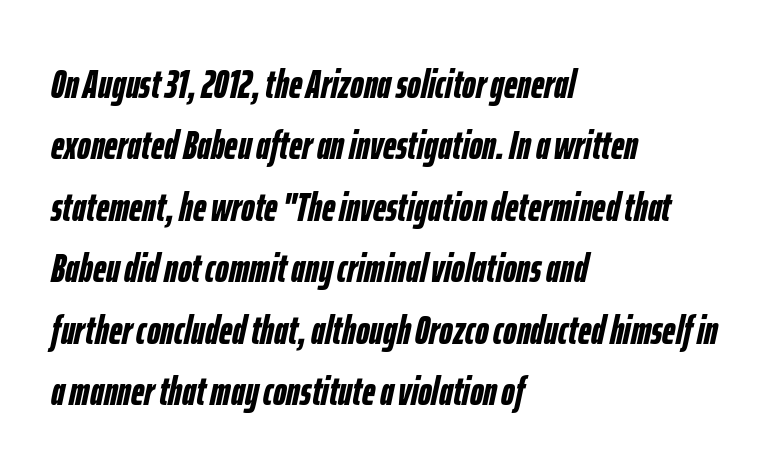
Q: Is the text bold? A: Yes.
Q: Is the text italic (slanted)? A: Yes, it leans right by about 12 degrees.
Q: Is the text underlined? A: No.
Q: How is the paragraph aligned? A: Left-aligned.
Q: Is the spacing between letters normal or unusually wide? A: Normal.
Q: Is the spacing between lines tight, normal or loose? A: Normal.
Q: Width (condensed, normal, or wide)? A: Condensed.
Q: Stroke contrast? A: Low.
Q: x-height? A: Medium.
Q: Monospaced? A: No.
